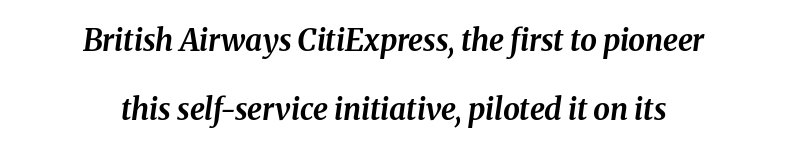
Here the glyphs are tracked normally, forming tight word shapes. Nobody drew a line under any word here. Plenty of ink on the page — the face is bold. Is the type slanted? Yes — the strokes lean at a clear angle. Compared with typical paragraphs, the rows here are farther apart. Do the characters align in a grid? No, the font is proportional.
